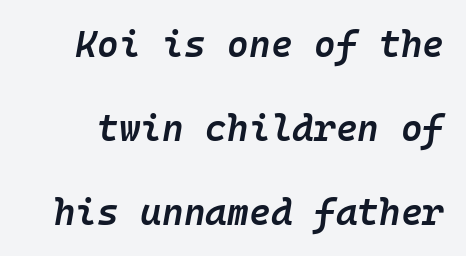
The image shows 37 px semibold type, italic (leaning right), monospaced; set loose line spacing (2.27x), normal letter spacing, not underlined; low stroke contrast and a medium x-height.
